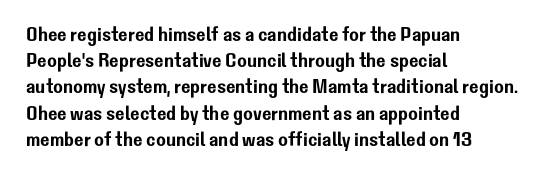
The image shows 20 px text type, upright; set left-aligned, normal line spacing (1.31x), normal letter spacing, not underlined.
